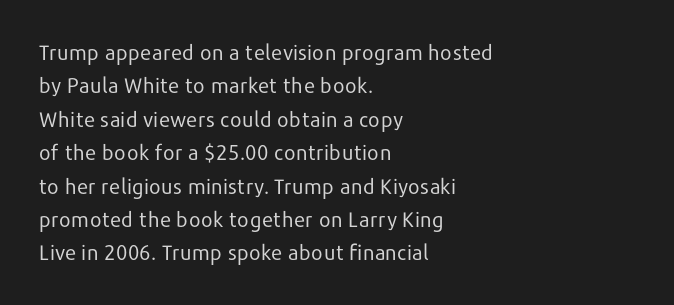
{"italic": "no", "bold": "no", "underline": "no", "align": "left", "line_spacing": "normal", "line_spacing_ratio": 1.59, "letter_spacing": "normal", "letter_spacing_em": 0.0, "glyph_px": 21}
